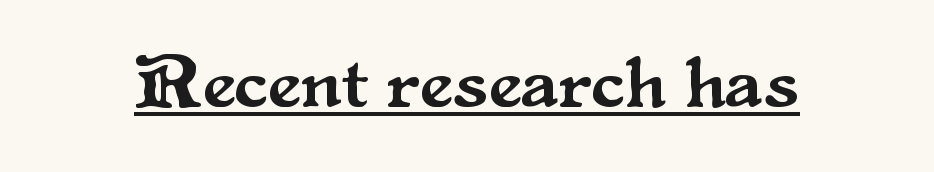
The image shows 74 px serif type, upright; set normal letter spacing, underlined; medium stroke contrast and a small x-height.
